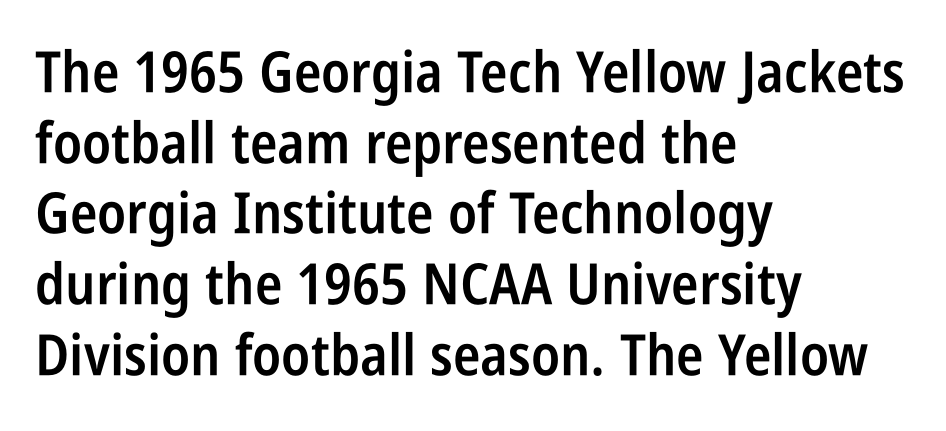
Varying glyph widths throughout — classic text-font behaviour. Does the copy run flush right? No — it runs flush left. Every letter is mildly thick-stroked: semibold rather than bold. The passage shown is typeset with a sans-serif family. Characters follow at the spacing the type designer built in. No word sits above an underline.
